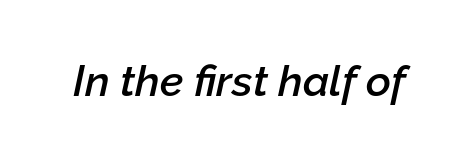
The image shows 43 px semibold type, italic (leaning right); set normal letter spacing, not underlined; low stroke contrast and a medium x-height.
